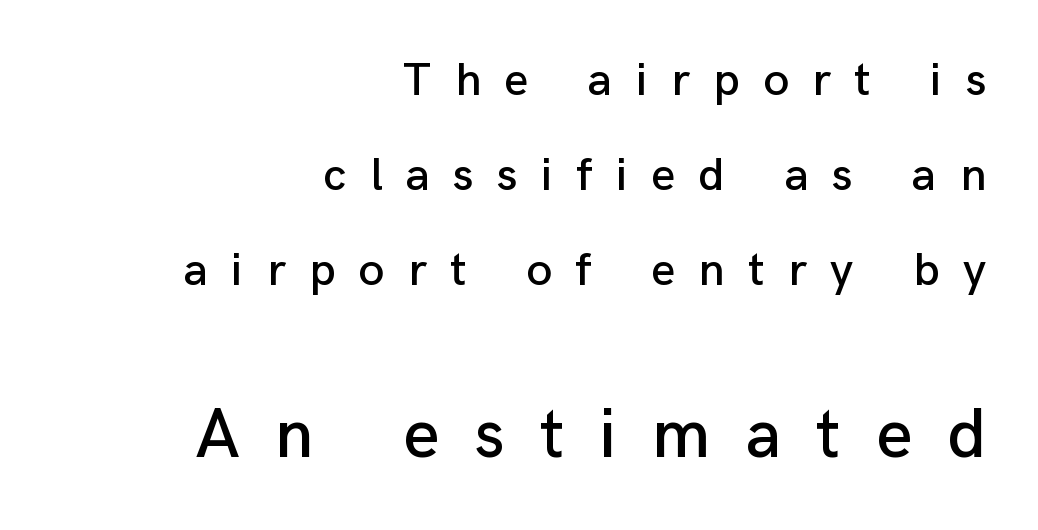
The image shows 70 px sans-serif type, upright; set right-aligned, loose line spacing (2.02x), unusually wide letter spacing (+0.5 em), not underlined; the second (bottom) block is 1.49x larger; low stroke contrast and a medium x-height.
